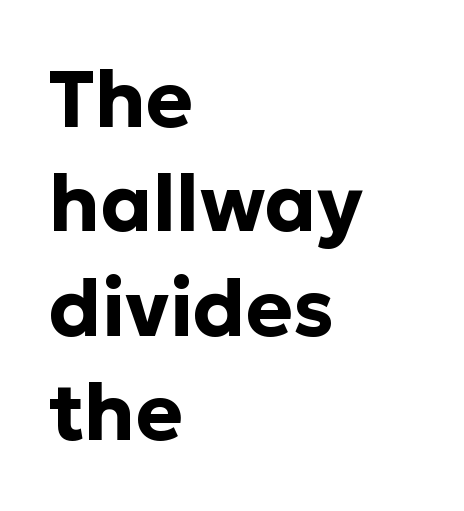
The image shows 79 px bold sans-serif type, upright; set left-aligned, normal line spacing (1.32x), normal letter spacing, not underlined; low stroke contrast and a medium x-height.
